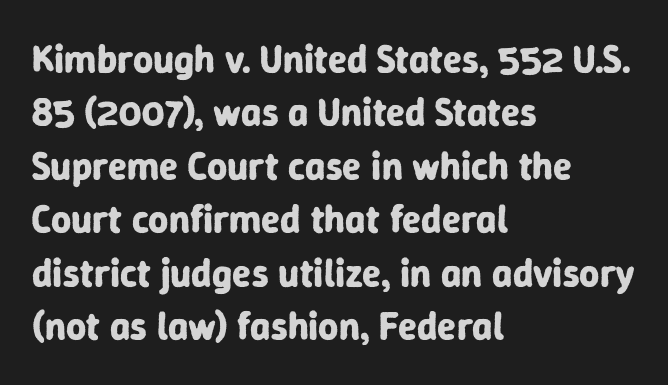
Q: Is the text bold? A: Yes.
Q: Is the text italic (slanted)? A: No, it is upright.
Q: Is the typeface a serif or a sans-serif typeface? A: Sans-serif.
Q: Is the text underlined? A: No.
Q: How is the paragraph aligned? A: Left-aligned.
Q: Is the spacing between letters normal or unusually wide? A: Normal.
Q: Is the spacing between lines tight, normal or loose? A: Normal.
Q: Width (condensed, normal, or wide)? A: Normal.
Q: Stroke contrast? A: Low.
Q: x-height? A: Medium.
Q: Monospaced? A: No.
